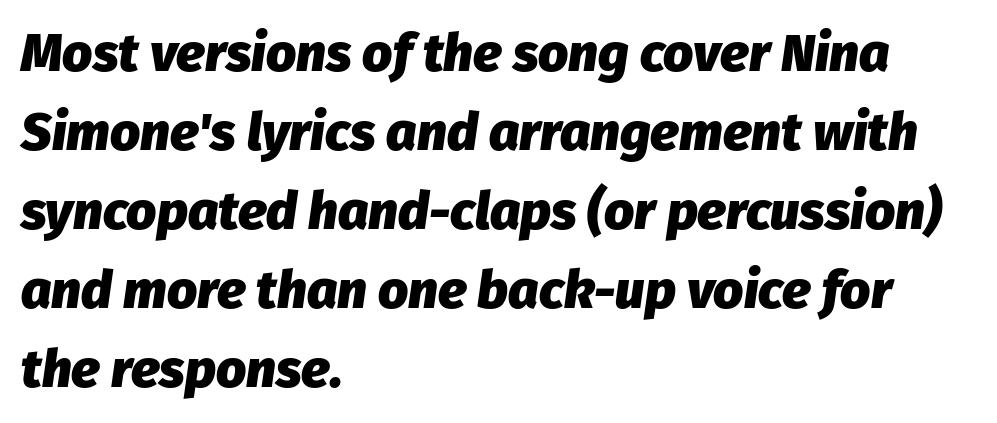
Q: Is the text bold? A: Yes.
Q: Is the text italic (slanted)? A: Yes, it leans right by about 8 degrees.
Q: Is the text underlined? A: No.
Q: How is the paragraph aligned? A: Left-aligned.
Q: Is the spacing between letters normal or unusually wide? A: Normal.
Q: Is the spacing between lines tight, normal or loose? A: Normal.
Q: Width (condensed, normal, or wide)? A: Normal.
Q: Stroke contrast? A: Low.
Q: x-height? A: Medium.
Q: Monospaced? A: No.
